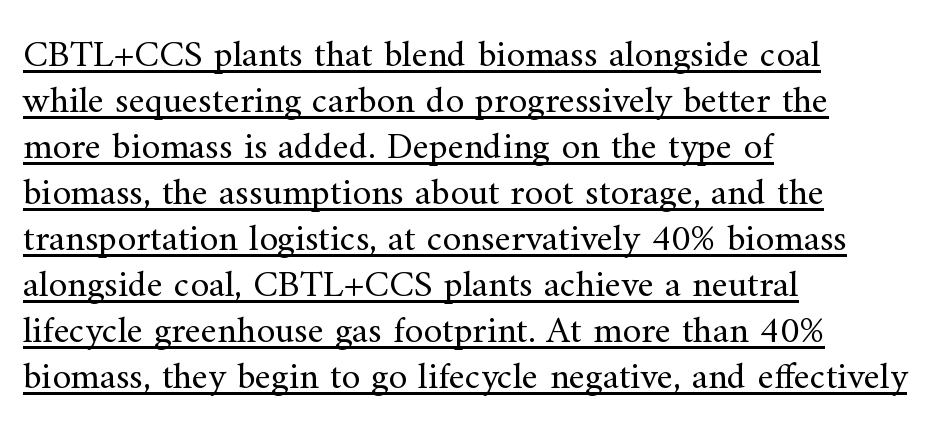
Yep, those are serifs on the letters. The weight tops out at a normal text grade. Character widths vary here, with narrow letters taking less room than wide ones. Typeset ragged right — the left edge is the straight one. A roman cut, with each character standing at attention. Honestly, the letter spacing is just normal — you wouldn't notice it.
